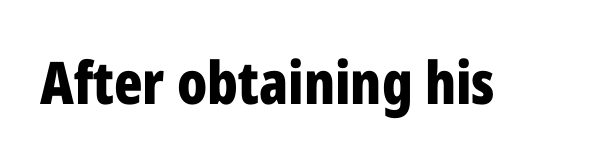
The image shows 59 px bold, condensed sans-serif type, upright; set normal letter spacing, not underlined; low stroke contrast and a medium x-height.
